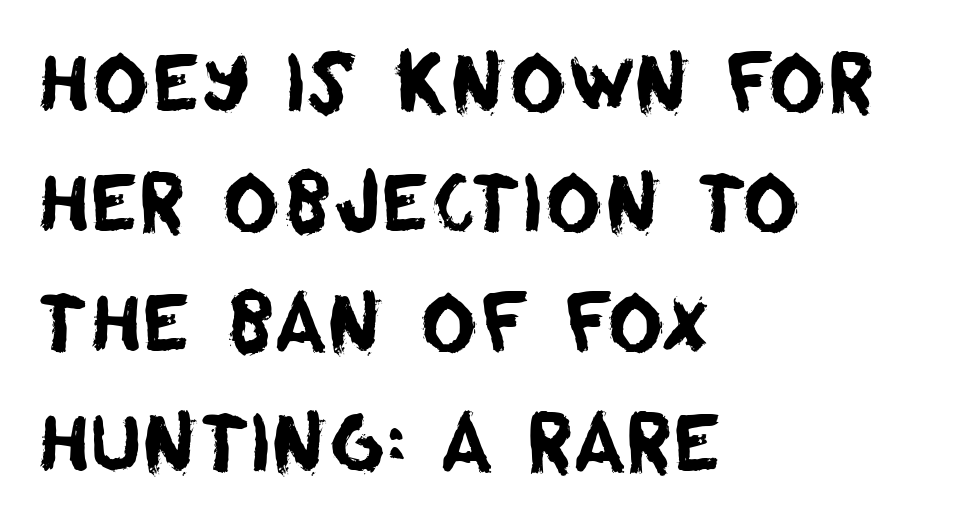
The image shows 78 px sans-serif type; set left-aligned, normal line spacing (1.54x), normal letter spacing, not underlined; low stroke contrast and a large x-height.
